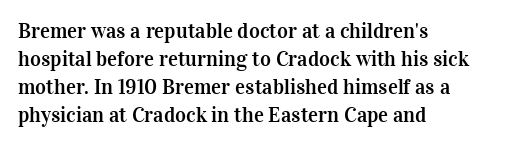
{"italic": "no", "underline": "no", "align": "left", "line_spacing": "normal", "line_spacing_ratio": 1.34, "letter_spacing": "normal", "letter_spacing_em": 0.0, "glyph_px": 21}
